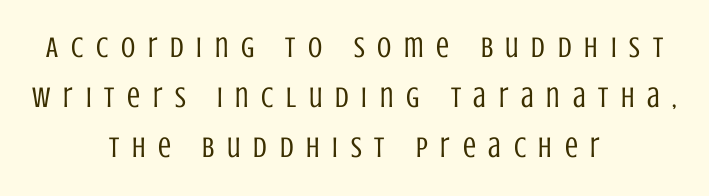
The image shows 29 px regular-weight, condensed sans-serif type, upright; set centered, line spacing 1.73x, unusually wide letter spacing (+0.44 em), not underlined; low stroke contrast and a large x-height.
